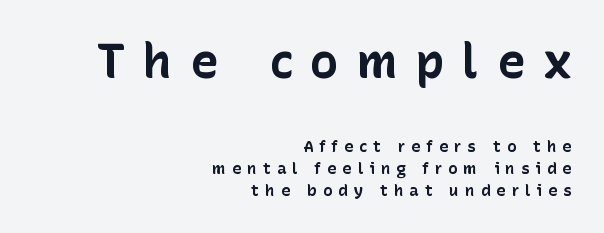
The image shows 48 px bold sans-serif type, upright; set right-aligned, normal line spacing (1.37x), unusually wide letter spacing (+0.37 em), not underlined; the first (top) block is 3.0x larger; low stroke contrast and a medium x-height.
